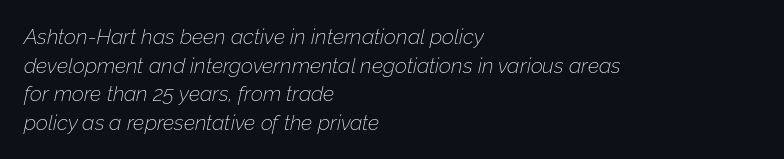
Q: Is the text bold? A: No.
Q: Is the text italic (slanted)? A: Yes, it leans right by about 12 degrees.
Q: Is the text underlined? A: No.
Q: How is the paragraph aligned? A: Left-aligned.
Q: Is the spacing between letters normal or unusually wide? A: Normal.
Q: Is the spacing between lines tight, normal or loose? A: Normal.
